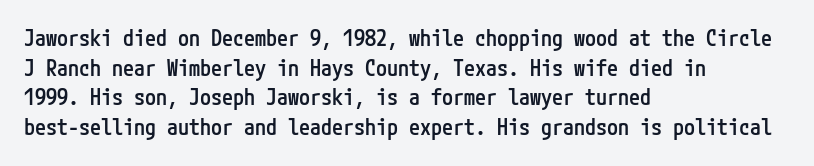
The image shows 22 px text type, upright; set left-aligned, normal line spacing (1.35x), normal letter spacing, not underlined.
